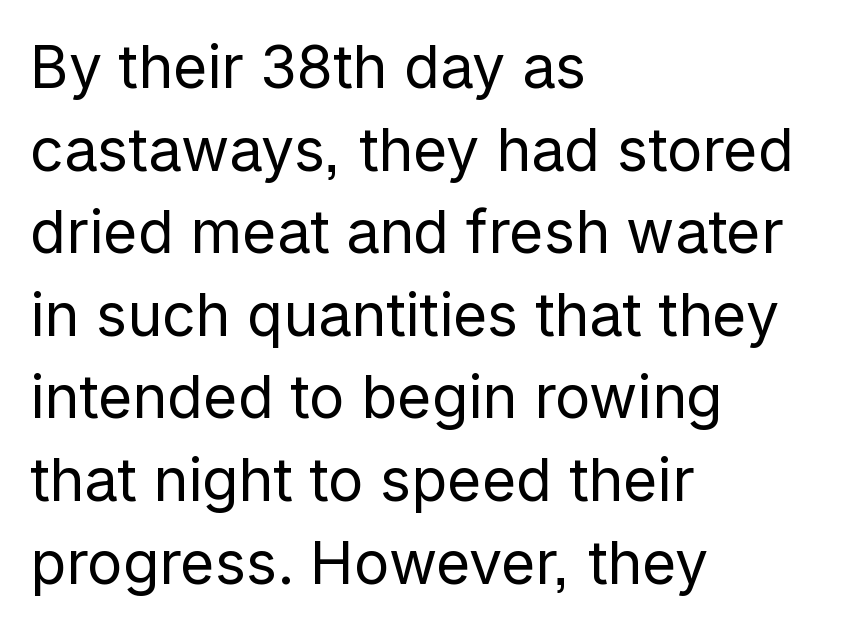
{"serif": "no", "italic": "no", "bold": "no", "weight": "regular", "width": "normal", "stroke_contrast": "low", "x_height": "medium", "monospaced": "no", "underline": "no", "align": "left", "line_spacing": "normal", "line_spacing_ratio": 1.4, "letter_spacing": "normal", "letter_spacing_em": 0.0, "glyph_px": 59}
